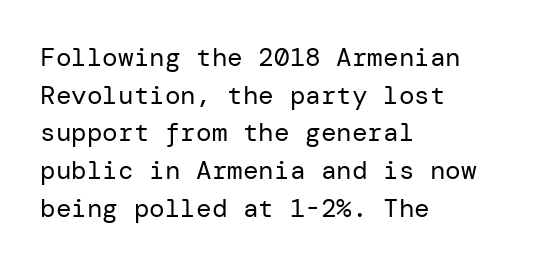
{"italic": "no", "bold": "no", "underline": "no", "align": "left", "line_spacing": "normal", "line_spacing_ratio": 1.45, "letter_spacing": "normal", "letter_spacing_em": 0.0, "glyph_px": 26}
